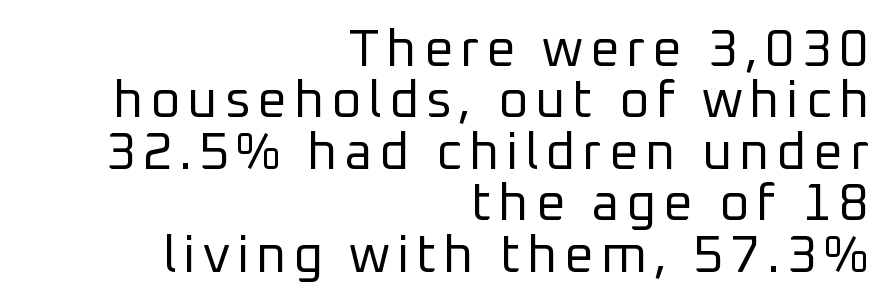
{"serif": "no", "italic": "no", "bold": "no", "weight": "regular", "width": "normal", "stroke_contrast": "low", "x_height": "medium", "monospaced": "no", "underline": "no", "align": "right", "line_spacing": "tight", "line_spacing_ratio": 0.99, "glyph_px": 52}
